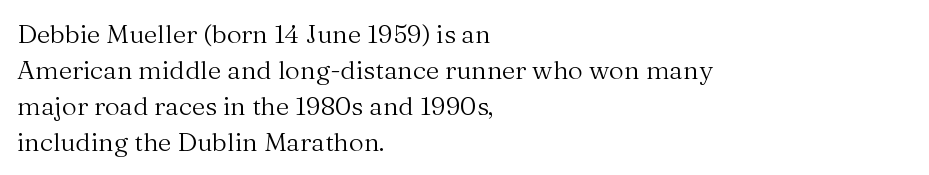
{"italic": "no", "bold": "no", "underline": "no", "align": "left", "line_spacing": "normal", "line_spacing_ratio": 1.38, "letter_spacing": "normal", "letter_spacing_em": 0.0, "glyph_px": 26}
